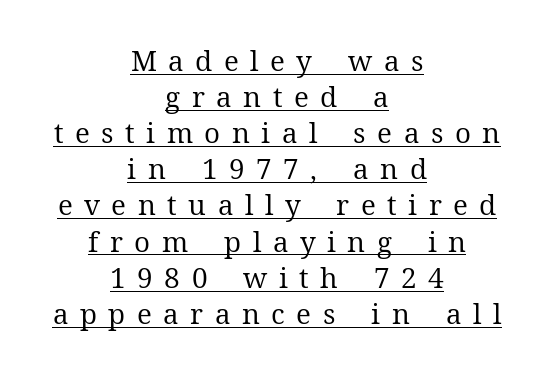
Q: Is the text bold? A: No.
Q: Is the text italic (slanted)? A: No, it is upright.
Q: Is the typeface a serif or a sans-serif typeface? A: Serif.
Q: Is the text underlined? A: Yes.
Q: How is the paragraph aligned? A: Centered.
Q: Is the spacing between letters normal or unusually wide? A: Unusually wide.
Q: Is the spacing between lines tight, normal or loose? A: Normal.
Q: Width (condensed, normal, or wide)? A: Normal.
Q: Stroke contrast? A: Medium.
Q: x-height? A: Medium.
Q: Monospaced? A: No.
